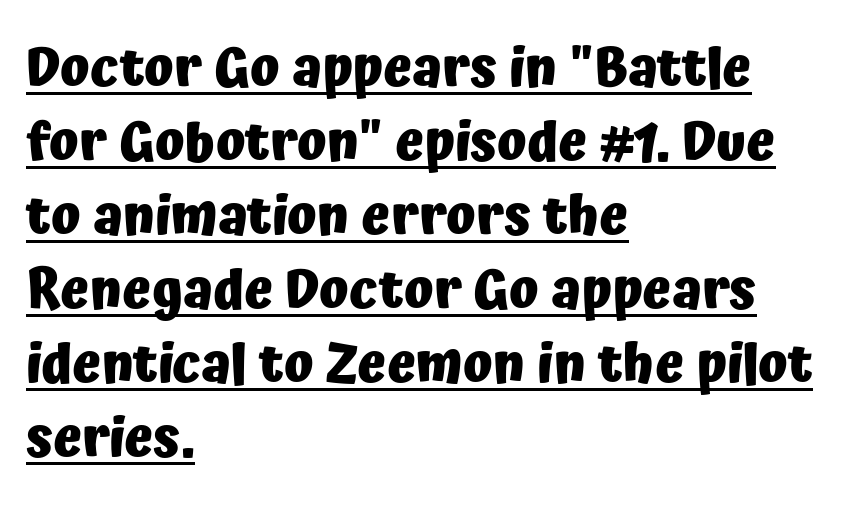
The image shows 54 px heavy sans-serif type, upright; set left-aligned, normal line spacing (1.37x), normal letter spacing, underlined; low stroke contrast and a medium x-height.
